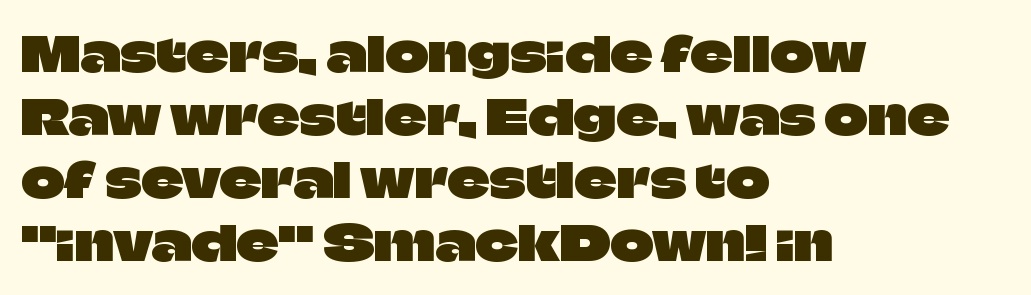
Q: Is the text italic (slanted)? A: No, it is upright.
Q: Is the typeface a serif or a sans-serif typeface? A: Sans-serif.
Q: Is the text underlined? A: No.
Q: How is the paragraph aligned? A: Left-aligned.
Q: Is the spacing between letters normal or unusually wide? A: Normal.
Q: Is the spacing between lines tight, normal or loose? A: Normal.
Q: Width (condensed, normal, or wide)? A: Normal.
Q: Stroke contrast? A: Low.
Q: x-height? A: Large.
Q: Monospaced? A: No.
